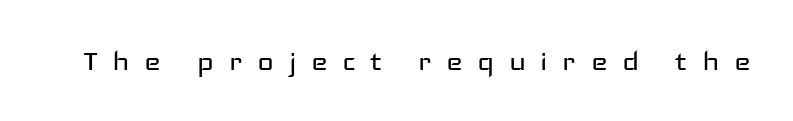
The rendering uses natural spacing where letterforms have individual widths. Upright lettering throughout. The font family rendered here belongs to the sans-serif group. Underline: absent. Stem width sits at or under what a default text font uses.
